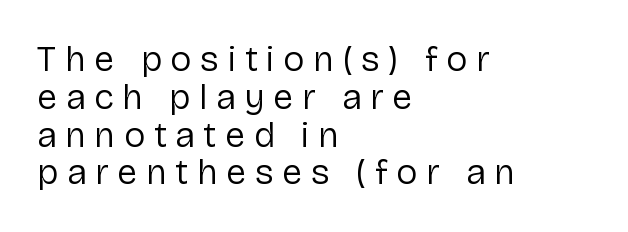
Q: Is the text bold? A: No.
Q: Is the text italic (slanted)? A: No, it is upright.
Q: Is the typeface a serif or a sans-serif typeface? A: Sans-serif.
Q: Is the text underlined? A: No.
Q: How is the paragraph aligned? A: Left-aligned.
Q: Is the spacing between letters normal or unusually wide? A: Unusually wide.
Q: Is the spacing between lines tight, normal or loose? A: Tight.
Q: Width (condensed, normal, or wide)? A: Normal.
Q: Stroke contrast? A: Low.
Q: x-height? A: Medium.
Q: Monospaced? A: No.
